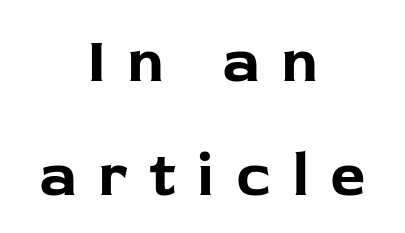
Tall strokes in this sample are plumb rather than angled. The glyphs are unaccompanied by any horizontal stroke below them. Tracking here is generous; glyphs stand well apart from one another. This is sans-serif lettering, the kind often seen on screens and signage.
